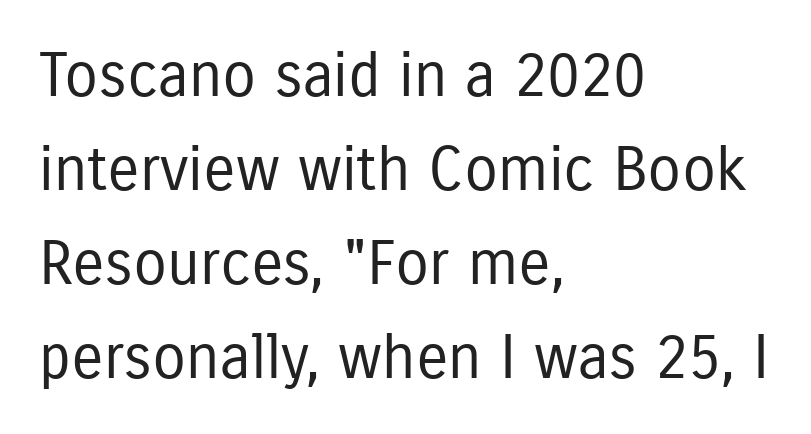
{"serif": "no", "italic": "no", "bold": "no", "weight": "regular", "width": "condensed", "stroke_contrast": "low", "x_height": "medium", "monospaced": "no", "underline": "no", "align": "left", "line_spacing": "normal", "line_spacing_ratio": 1.54, "letter_spacing": "normal", "letter_spacing_em": 0.0, "glyph_px": 61}
